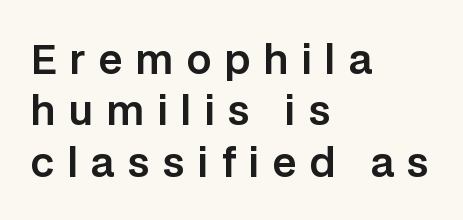
The passage is arranged the way most books set body copy — flush left. The strip under each line holds only bare page. Here the glyphs are tracked loosely, breaking word shapes into spaced letters. The letters stand upright; this is a roman face. Each letter keeps its own natural width here, so spacing adapts to shape.
